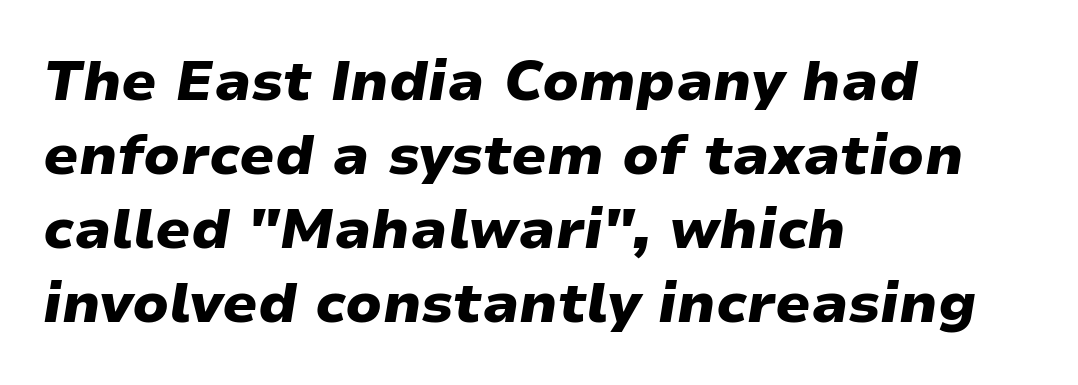
{"italic": "yes", "lean": "right", "slant_degrees": 9, "bold": "yes", "weight": "heavy", "width": "wide", "stroke_contrast": "low", "x_height": "medium", "monospaced": "no", "underline": "no", "align": "left", "line_spacing": "normal", "line_spacing_ratio": 1.32, "letter_spacing": "normal", "letter_spacing_em": 0.0, "glyph_px": 56}
